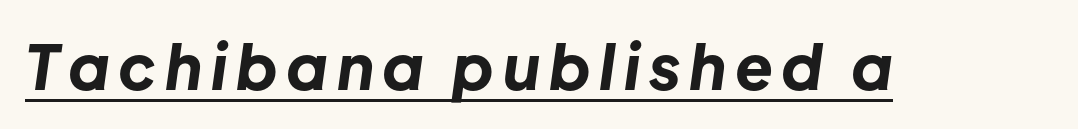
Q: Is the text bold? A: Yes.
Q: Is the text italic (slanted)? A: Yes, it leans right by about 8 degrees.
Q: Is the text underlined? A: Yes.
Q: Width (condensed, normal, or wide)? A: Normal.
Q: Stroke contrast? A: Low.
Q: x-height? A: Medium.
Q: Monospaced? A: No.
